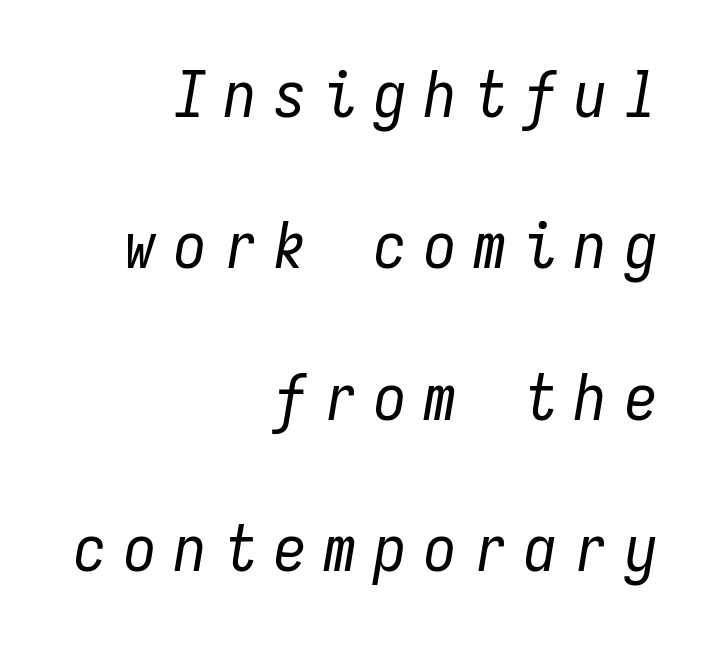
Q: Is the text bold? A: No.
Q: Is the text italic (slanted)? A: Yes, it leans right by about 9 degrees.
Q: Is the text underlined? A: No.
Q: How is the paragraph aligned? A: Right-aligned.
Q: Is the spacing between letters normal or unusually wide? A: Unusually wide.
Q: Is the spacing between lines tight, normal or loose? A: Loose.
Q: Width (condensed, normal, or wide)? A: Condensed.
Q: Stroke contrast? A: Low.
Q: x-height? A: Medium.
Q: Monospaced? A: Yes.
